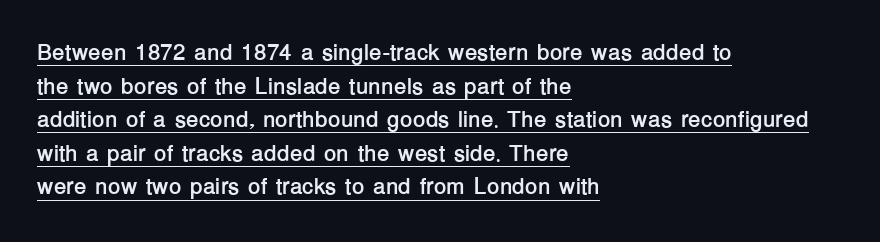
Q: Is the text bold? A: Yes.
Q: Is the text italic (slanted)? A: No, it is upright.
Q: Is the text underlined? A: Yes.
Q: How is the paragraph aligned? A: Left-aligned.
Q: Is the spacing between letters normal or unusually wide? A: Normal.
Q: Is the spacing between lines tight, normal or loose? A: Normal.
